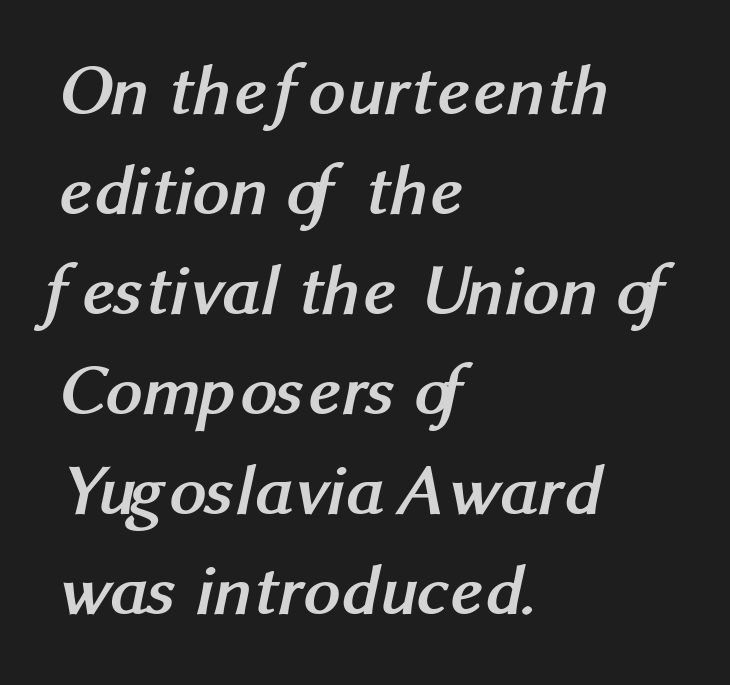
{"serif": "no", "bold": "yes", "weight": "semibold", "width": "normal", "stroke_contrast": "medium", "x_height": "medium", "monospaced": "no", "underline": "no", "align": "left", "line_spacing": "normal", "line_spacing_ratio": 1.37, "letter_spacing": "normal", "letter_spacing_em": 0.0, "glyph_px": 73}
